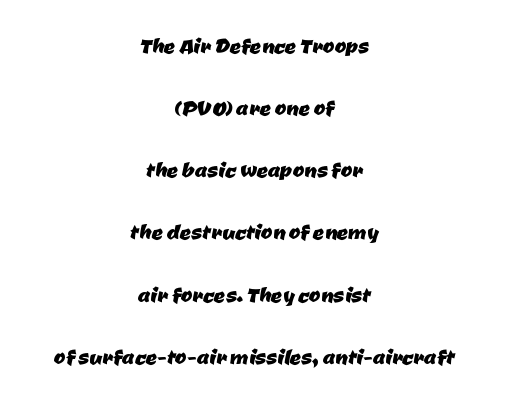
Has an underline been added? It has not. These lines keep a tight, regular rhythm from letter to letter. Is this a fixed-width face? No — the glyphs have proportional, varying widths. Type style note: lacks serifs.
